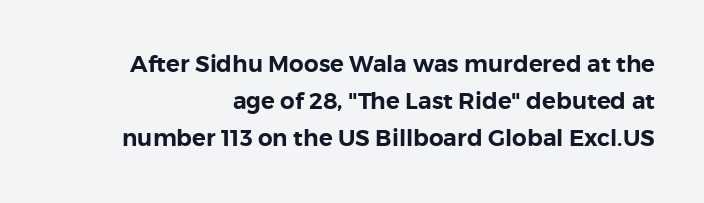
There is no visible air inserted between adjacent glyphs. Words float on clear page, feet unadorned. Style check: upright. The designer left line spacing at the default. These lines are set flush right with a ragged left edge.
